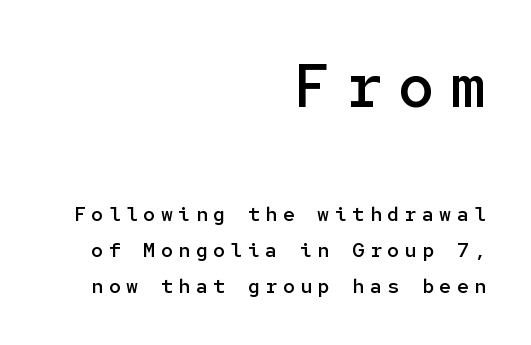
Q: Is the text bold? A: Semi-bold.
Q: Is the text italic (slanted)? A: No, it is upright.
Q: Is the typeface a serif or a sans-serif typeface? A: Sans-serif.
Q: Is the text underlined? A: No.
Q: How is the paragraph aligned? A: Right-aligned.
Q: Is the spacing between letters normal or unusually wide? A: Unusually wide.
Q: Which block of text is set in a larger size, the first (top) or the second (bottom)? A: The first (top) one.
Q: Width (condensed, normal, or wide)? A: Normal.
Q: Stroke contrast? A: Low.
Q: x-height? A: Medium.
Q: Monospaced? A: Yes.
